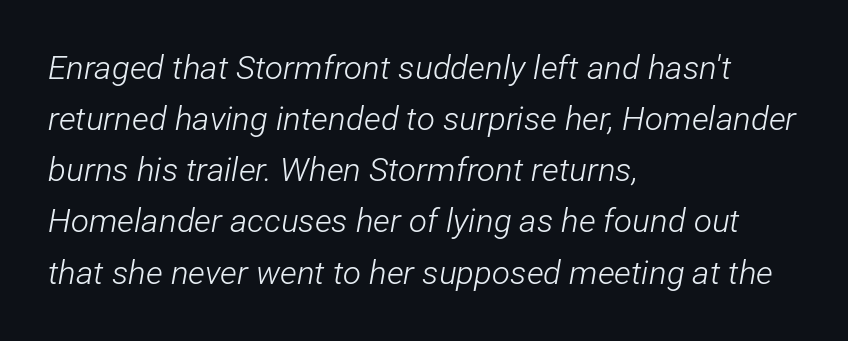
{"italic": "yes", "lean": "right", "slant_degrees": 12, "bold": "no", "weight": "light", "width": "condensed", "stroke_contrast": "low", "x_height": "medium", "monospaced": "no", "underline": "no", "align": "left", "line_spacing": "normal", "line_spacing_ratio": 1.55, "letter_spacing": "normal", "letter_spacing_em": 0.0, "glyph_px": 33}
